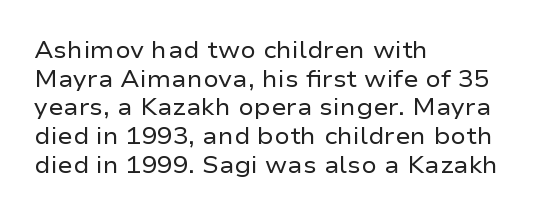
The image shows 23 px text type, upright; set left-aligned, normal line spacing (1.25x), normal letter spacing, not underlined.
